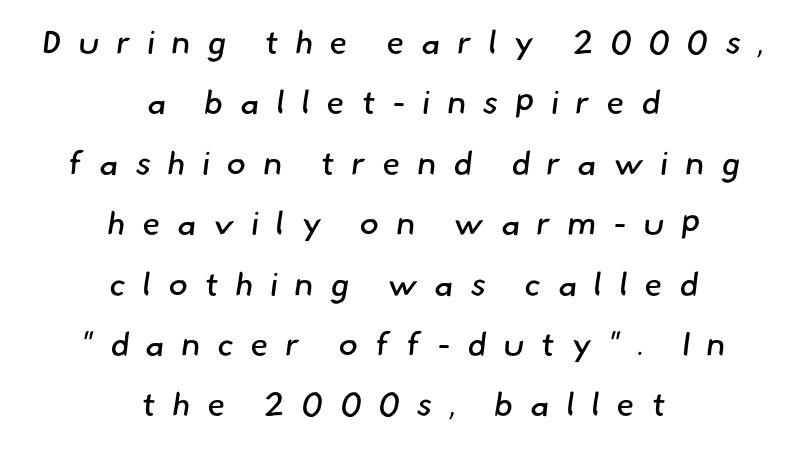
{"serif": "no", "bold": "no", "weight": "regular", "width": "normal", "stroke_contrast": "low", "x_height": "small", "monospaced": "no", "underline": "no", "align": "center", "line_spacing_ratio": 1.83, "letter_spacing": "wide", "letter_spacing_em": 0.5, "glyph_px": 33}
